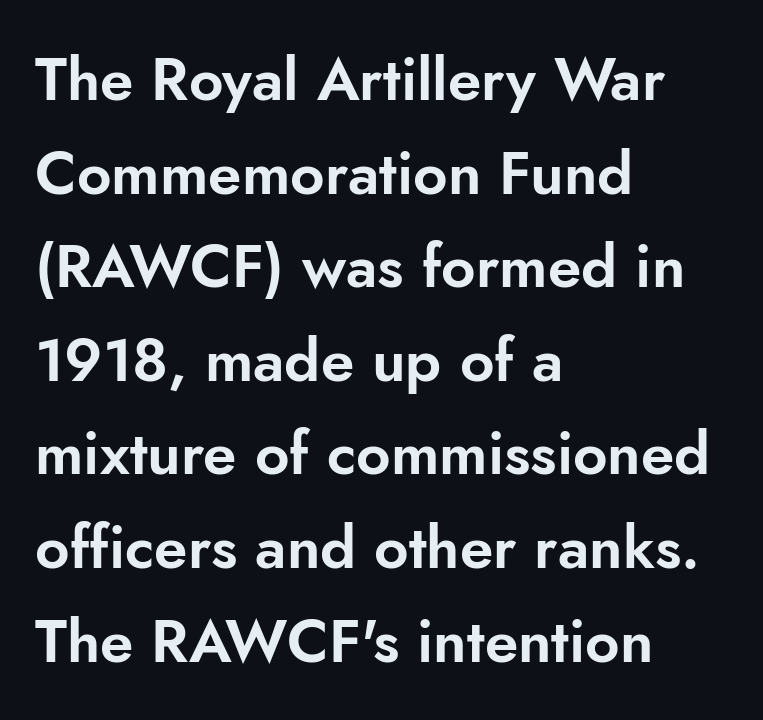
Successive baselines arrive at the customary interval. This is sans-serif lettering, the kind often seen on screens and signage. The lettering stays uniformly vertical, giving the passage a roman look. Look at the tracking — it's just the regular setting, nothing added. Here the designer chose a conventional face with non-uniform glyph widths. In CSS terms this would be text-align: left.
